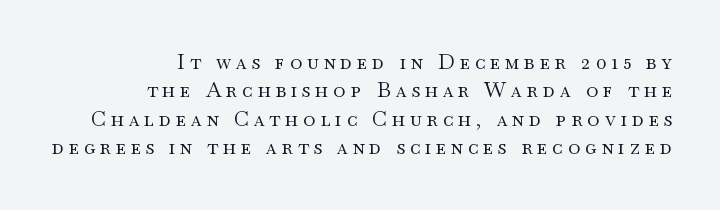
The image shows 21 px text type, upright; set right-aligned, normal line spacing (1.35x), unusually wide letter spacing (+0.23 em), not underlined.
